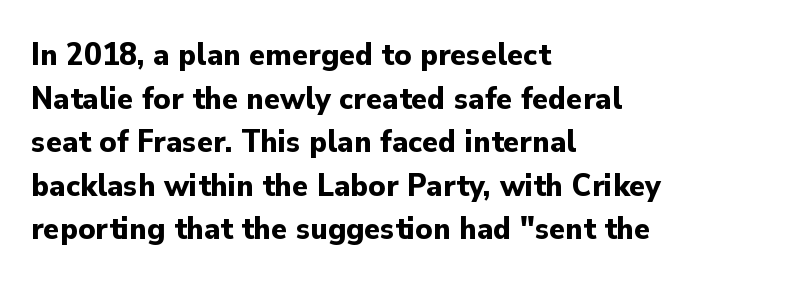
{"serif": "no", "italic": "no", "bold": "yes", "weight": "bold", "width": "normal", "stroke_contrast": "low", "x_height": "small", "monospaced": "no", "underline": "no", "align": "left", "line_spacing": "normal", "line_spacing_ratio": 1.32, "letter_spacing": "normal", "letter_spacing_em": 0.0, "glyph_px": 33}
